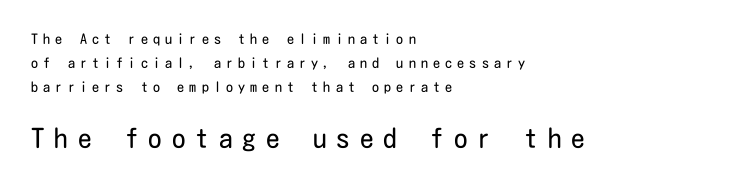
The image shows 27 px text type, upright; set left-aligned, normal line spacing (1.7x), unusually wide letter spacing (+0.37 em), not underlined; the second (bottom) block is 1.93x larger.
